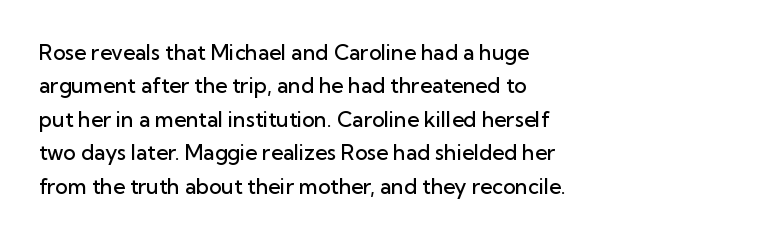
Typographic density is moderately raised because the face is semibold. Letter spacing: default. Vertically, the passage feels balanced, rows spaced as you'd expect. In terms of posture, this sample is upright. These lines stack with their left ends in a neat column.
